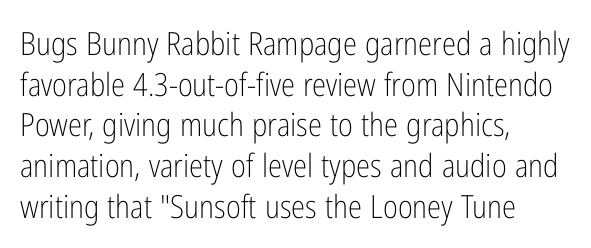
Q: Is the text bold? A: No.
Q: Is the text italic (slanted)? A: No, it is upright.
Q: Is the typeface a serif or a sans-serif typeface? A: Sans-serif.
Q: Is the text underlined? A: No.
Q: How is the paragraph aligned? A: Left-aligned.
Q: Is the spacing between letters normal or unusually wide? A: Normal.
Q: Is the spacing between lines tight, normal or loose? A: Normal.
Q: Width (condensed, normal, or wide)? A: Condensed.
Q: Stroke contrast? A: Low.
Q: x-height? A: Medium.
Q: Monospaced? A: No.
